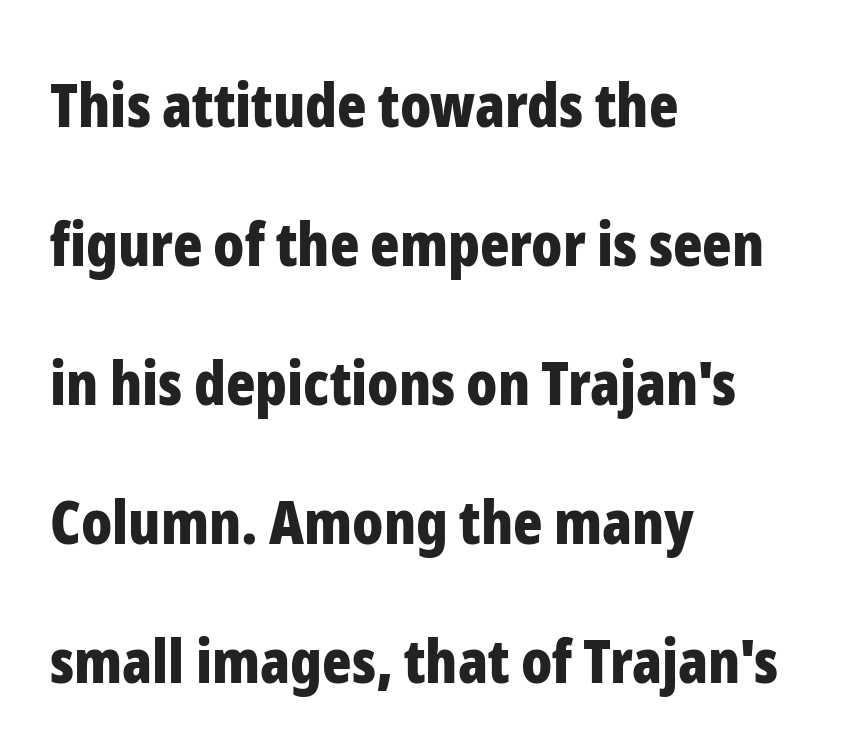
The strip under each line holds only bare page. Designer's note — italics off, roman on. Typographically, this falls in the sans-serif category. The lines in this sample share a left origin and differ only in where they stop. There is no visible air inserted between adjacent glyphs. Notice the wide empty band between every row — that's loose leading.
